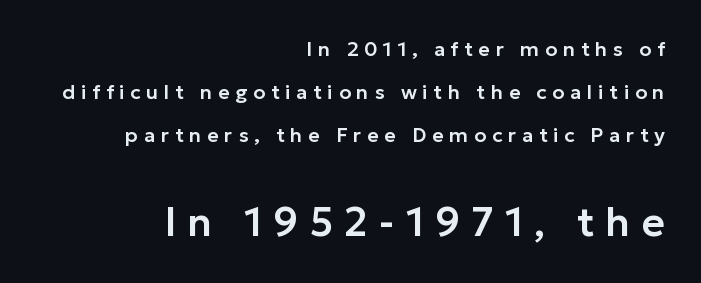
The rendering anchors every line to the right-hand side. Look at the bottom of the vertical strokes: they stop flat, with no serifs. Between these two stacked blocks, the lower one wins on size. The area under the type is left untouched.
